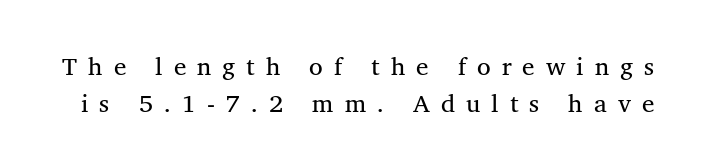
{"italic": "no", "bold": "no", "underline": "no", "line_spacing": "normal", "line_spacing_ratio": 1.49, "letter_spacing": "wide", "letter_spacing_em": 0.44, "glyph_px": 25}
